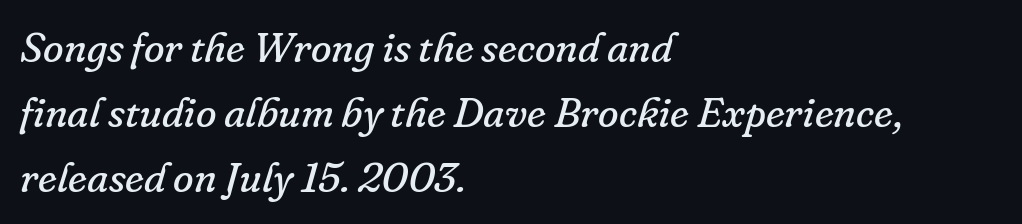
{"serif": "yes", "italic": "yes", "lean": "right", "slant_degrees": 16, "bold": "no", "weight": "regular", "width": "normal", "stroke_contrast": "low", "x_height": "small", "monospaced": "no", "underline": "no", "align": "left", "line_spacing": "normal", "line_spacing_ratio": 1.55, "letter_spacing": "normal", "letter_spacing_em": 0.0, "glyph_px": 42}
